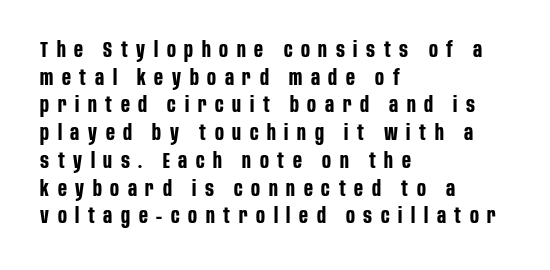
The image shows 21 px bold type, upright; set left-aligned, normal line spacing (1.32x), unusually wide letter spacing (+0.41 em), not underlined.
